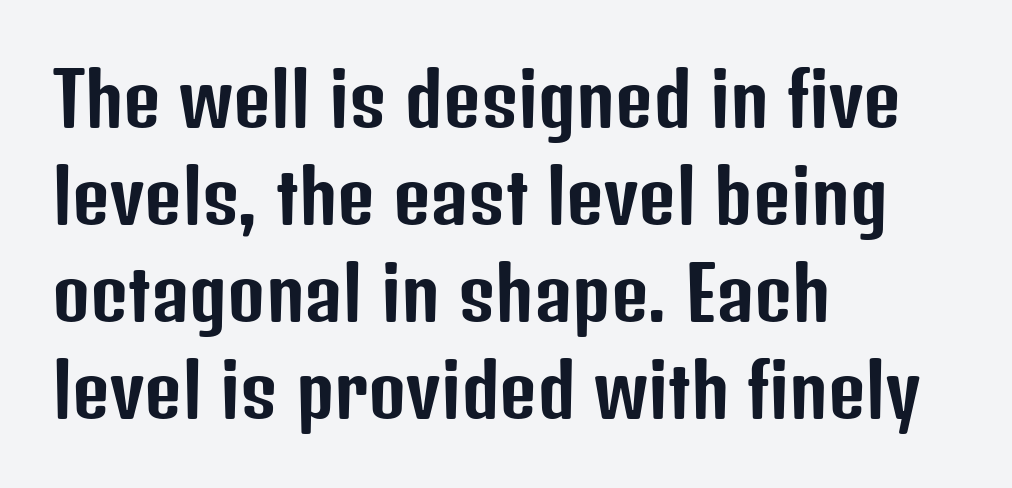
What kind of face is this? One without serifs — a sans. Interline gaps are of average width in this sample. The axis of the letterforms is exactly vertical. Glyph-to-glyph distance matches everyday printed text.
